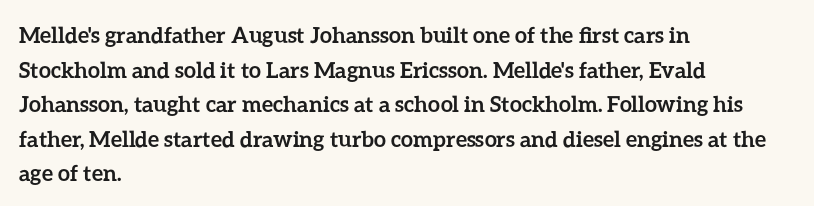
{"italic": "no", "bold": "yes", "underline": "no", "align": "left", "line_spacing": "normal", "line_spacing_ratio": 1.57, "letter_spacing": "normal", "letter_spacing_em": 0.0, "glyph_px": 22}
